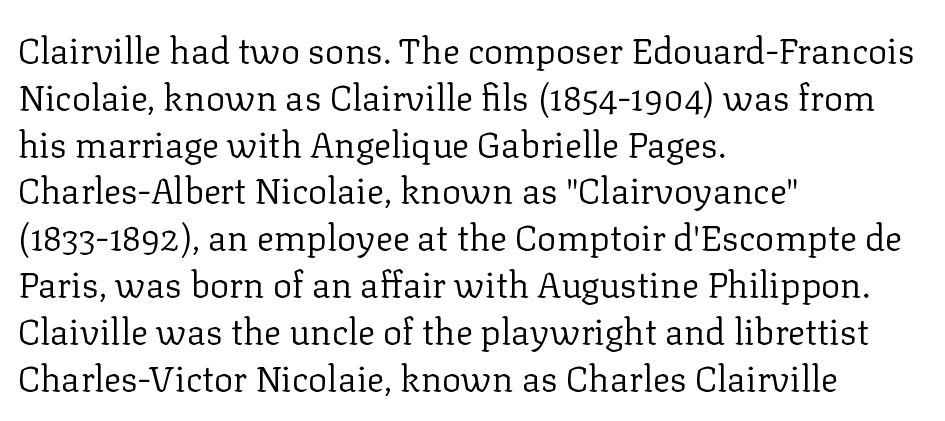
{"serif": "yes", "italic": "no", "bold": "no", "weight": "regular", "width": "normal", "stroke_contrast": "low", "x_height": "medium", "monospaced": "no", "underline": "no", "align": "left", "line_spacing": "normal", "line_spacing_ratio": 1.3, "letter_spacing": "normal", "letter_spacing_em": 0.0, "glyph_px": 36}
